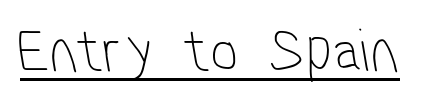
Q: Is the text bold? A: No.
Q: Is the typeface a serif or a sans-serif typeface? A: Sans-serif.
Q: Is the text underlined? A: Yes.
Q: Is the spacing between letters normal or unusually wide? A: Normal.
Q: Width (condensed, normal, or wide)? A: Condensed.
Q: Stroke contrast? A: Low.
Q: x-height? A: Medium.
Q: Monospaced? A: No.
